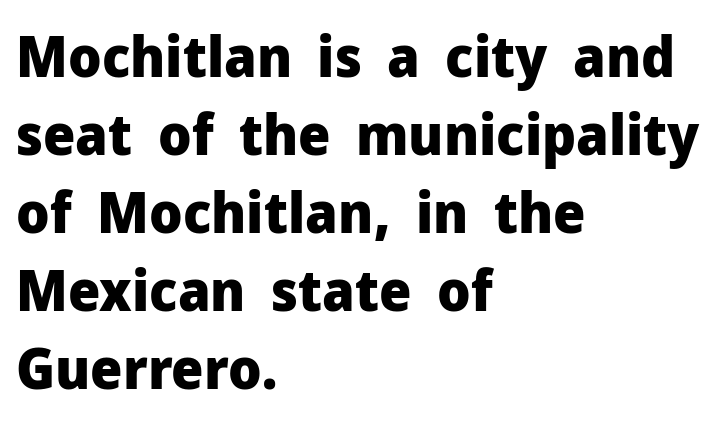
When letters stand straight like this, we call the style roman or upright. The space beneath each line is pristine and unruled. Varying glyph widths throughout — classic text-font behaviour. The paragraph shown leans on its left margin. Heavy-handed strokes throughout: this text is bold.
